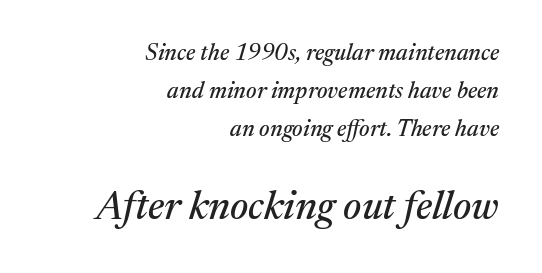
A bare baseline throughout the passage. Casual observation: everything's shoved over to the right. Size hierarchy here favors the trailing block over the leading one. Does extra space separate the letters? No, they use regular spacing. These lines were composed using italics. This rendering employs a face with finishing strokes, i.e., a serif.
